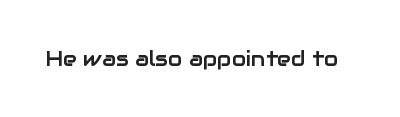
Every character sits straight up, as roman type does. The string is rendered with underlining switched off. Students, note that the glyphs here touch the page at normal intervals.
